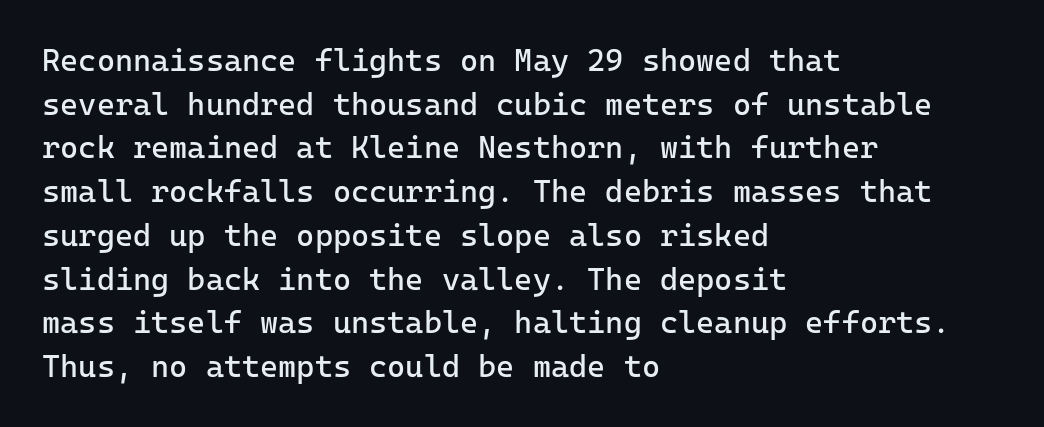
{"serif": "no", "italic": "no", "bold": "no", "weight": "regular", "width": "normal", "stroke_contrast": "low", "x_height": "medium", "monospaced": "yes", "underline": "no", "align": "left", "line_spacing": "normal", "line_spacing_ratio": 1.41, "letter_spacing": "normal", "letter_spacing_em": 0.0, "glyph_px": 31}
